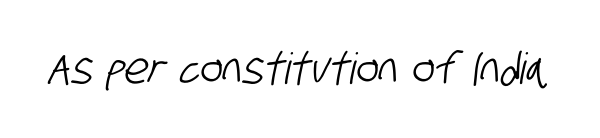
{"serif": "no", "width": "condensed", "stroke_contrast": "low", "x_height": "large", "monospaced": "no", "underline": "no", "letter_spacing": "normal", "letter_spacing_em": 0.0, "glyph_px": 43}
